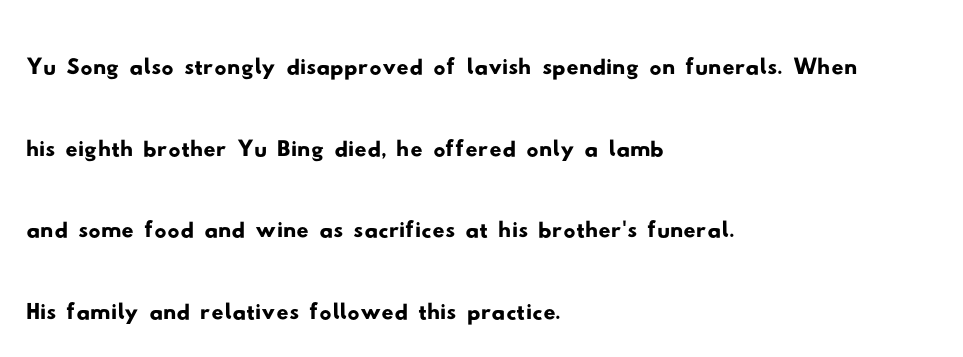
The image shows 60 px wide sans-serif type; set left-aligned, normal line spacing (1.36x), normal letter spacing, not underlined; low stroke contrast and a small x-height.
